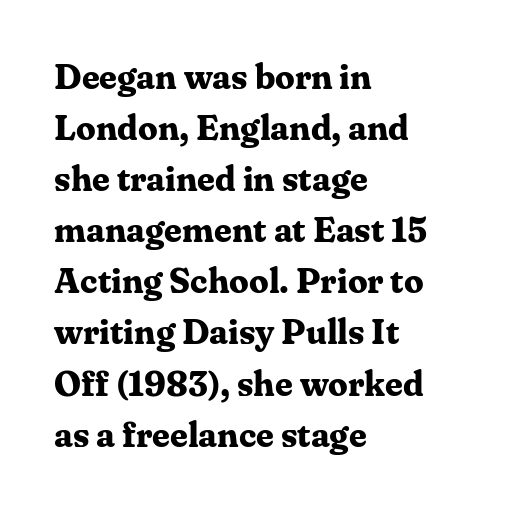
The paragraph shown leans on its left margin. A full-strength bold gives these letters their thick strokes. Note: serifs present on the glyphs. Vertical spacing — default. The strip under each line holds only bare page.
